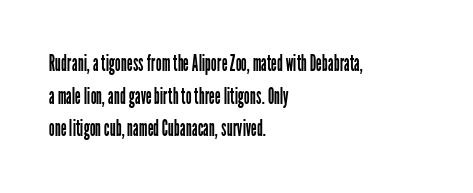
{"italic": "no", "bold": "no", "underline": "no", "align": "left", "line_spacing": "normal", "line_spacing_ratio": 1.42, "letter_spacing": "normal", "letter_spacing_em": 0.0, "glyph_px": 23}
